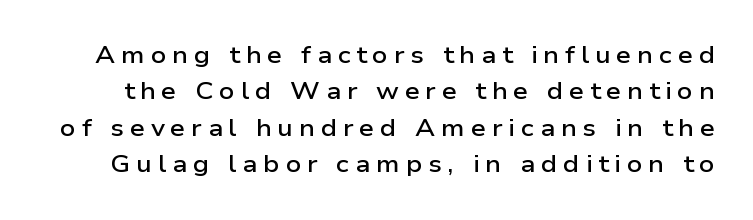
Words appear elongated and porous because spacing is wide. The vertical gap from one line to the next is medium. The rendering uses a semibold face; strokes are thickened but not to full bold. Check under the words: just untouched page.
